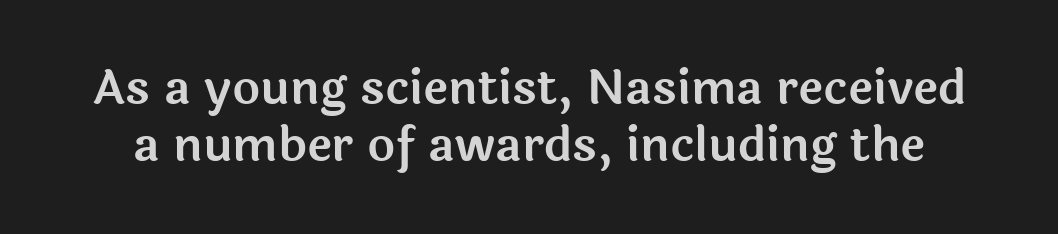
Does the lettering tilt? It doesn't — this is upright. The typeface chosen for these lines omits serifs. Look at the tracking — it's just the regular setting, nothing added. The face used here is proportionally spaced, like ordinary book or web type. Letters rest on an invisible, unmarked baseline.
